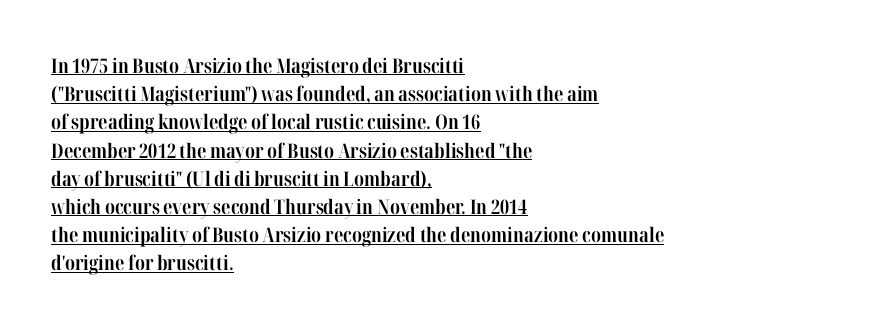
If you drew a ruler down the left edge, every line would touch it. The vertical gap from one line to the next is medium. Characters follow at the spacing the type designer built in. The rendering uses a bold face; every stroke is thick and dark.
